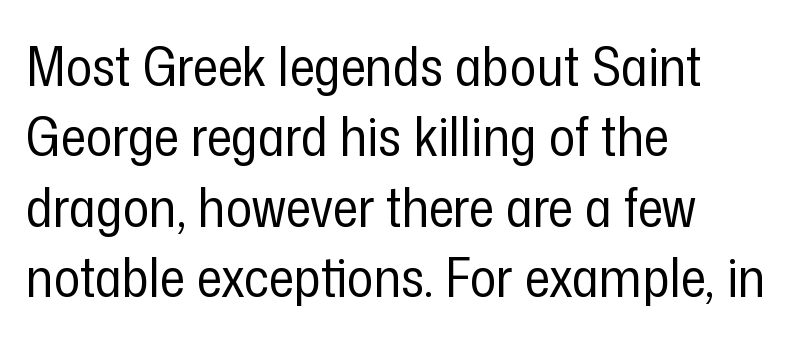
{"serif": "no", "italic": "no", "bold": "no", "weight": "regular", "width": "condensed", "stroke_contrast": "low", "x_height": "medium", "monospaced": "no", "underline": "no", "align": "left", "line_spacing": "normal", "line_spacing_ratio": 1.28, "letter_spacing": "normal", "letter_spacing_em": 0.0, "glyph_px": 55}
